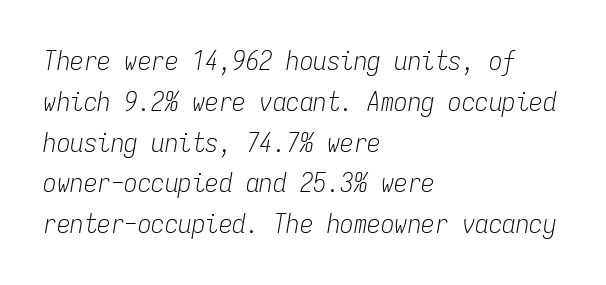
On a weight scale, this lands at 450 or below. There is no visible air inserted between adjacent glyphs. Descenders hang freely into open space. Compared with ordinary roman type, these characters are visibly tilted. Which margin do the lines hug? The left one — the right edge is uneven.
